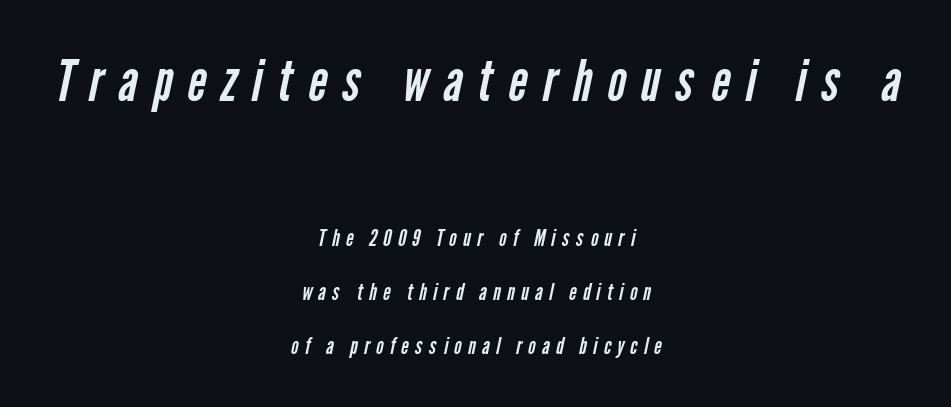
{"serif": "no", "bold": "no", "weight": "regular", "width": "condensed", "stroke_contrast": "low", "x_height": "medium", "monospaced": "no", "underline": "no", "align": "center", "line_spacing": "loose", "line_spacing_ratio": 2.33, "letter_spacing": "wide", "letter_spacing_em": 0.27, "larger_block": "first", "size_ratio": 2.48, "glyph_px": 57}
